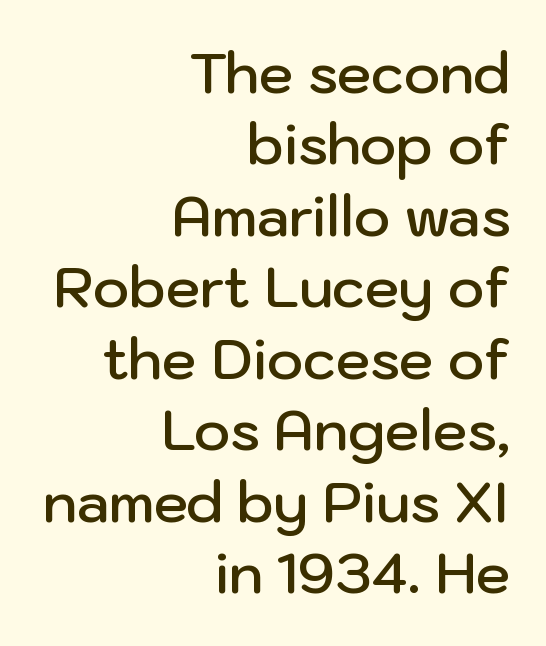
{"serif": "no", "italic": "no", "bold": "semi", "weight": "semibold", "width": "normal", "stroke_contrast": "low", "x_height": "medium", "monospaced": "no", "underline": "no", "align": "right", "line_spacing": "normal", "line_spacing_ratio": 1.3, "letter_spacing": "normal", "letter_spacing_em": 0.0, "glyph_px": 55}
